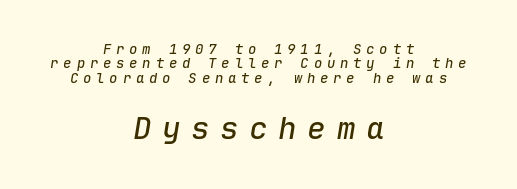
Q: Is the text italic (slanted)? A: Yes, it leans right by about 9 degrees.
Q: Is the text underlined? A: No.
Q: How is the paragraph aligned? A: Centered.
Q: Is the spacing between letters normal or unusually wide? A: Unusually wide.
Q: Is the spacing between lines tight, normal or loose? A: Tight.
Q: Which block of text is set in a larger size, the first (top) or the second (bottom)? A: The second (bottom) one.
Q: Width (condensed, normal, or wide)? A: Normal.
Q: Stroke contrast? A: Low.
Q: x-height? A: Medium.
Q: Monospaced? A: Yes.
